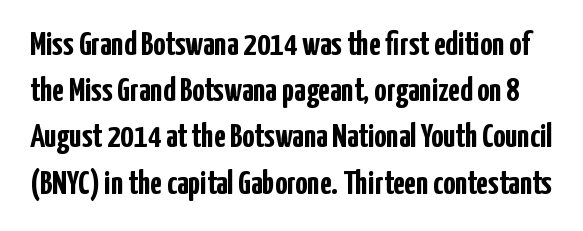
Clear beneath every line of the passage. The glyphs in this specimen are sans serif. One glance says typical: line gaps are just what's usual. Here the designer chose a conventional face with non-uniform glyph widths. Compared with typical body copy, the letter spacing here is the same. Is there any slant? The stems are plumb.
